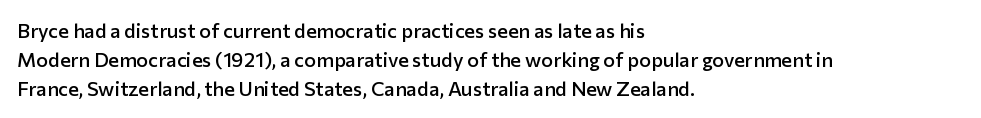
Q: Is the text bold? A: Semi-bold.
Q: Is the text italic (slanted)? A: No, it is upright.
Q: Is the text underlined? A: No.
Q: How is the paragraph aligned? A: Left-aligned.
Q: Is the spacing between letters normal or unusually wide? A: Normal.
Q: Is the spacing between lines tight, normal or loose? A: Normal.
